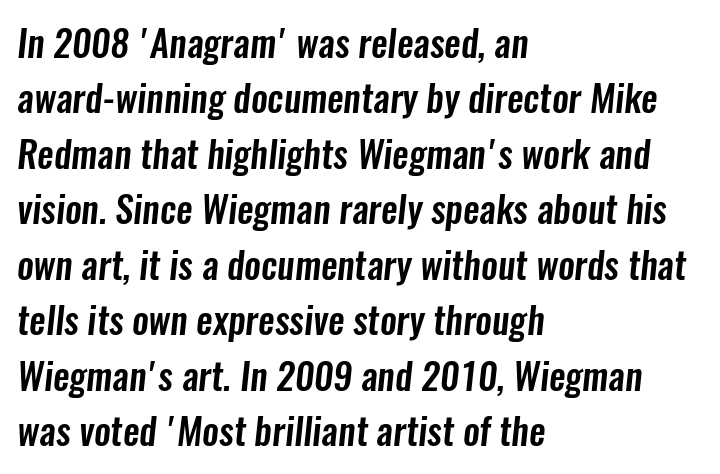
The image shows 37 px condensed sans-serif type; set left-aligned, normal line spacing (1.5x), normal letter spacing, not underlined; low stroke contrast and a medium x-height.
